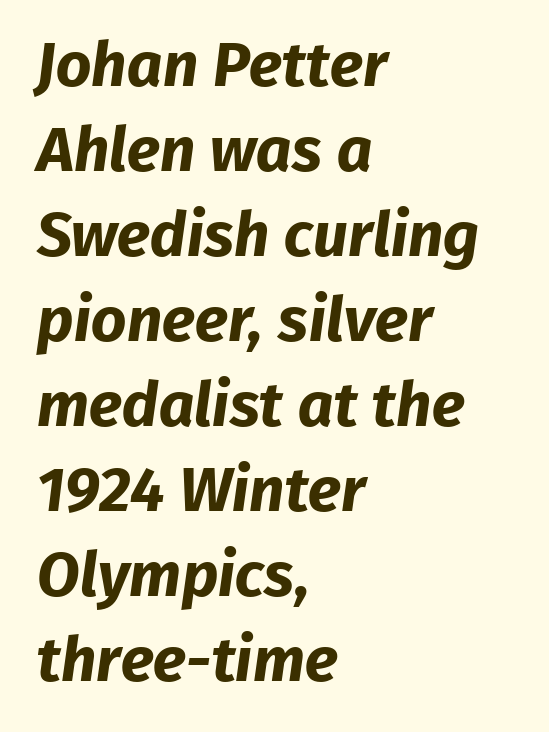
Where is the straight margin? On the left. Note the varied advance widths — an 'i' is clearly narrower than an 'm'. Summary of weight: heavy, a full bold. Unmarked baselines from the first word to the last. Default kerning and tracking; the words read as compact shapes. No feet cap the strokes, marking this as sans-serif type.
